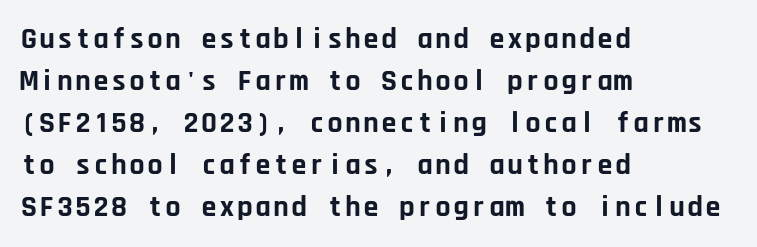
Q: Is the text bold? A: Yes.
Q: Is the text italic (slanted)? A: No, it is upright.
Q: Is the typeface a serif or a sans-serif typeface? A: Sans-serif.
Q: Is the text underlined? A: No.
Q: How is the paragraph aligned? A: Left-aligned.
Q: Is the spacing between letters normal or unusually wide? A: Normal.
Q: Is the spacing between lines tight, normal or loose? A: Normal.
Q: Width (condensed, normal, or wide)? A: Normal.
Q: Stroke contrast? A: Low.
Q: x-height? A: Large.
Q: Monospaced? A: Yes.
